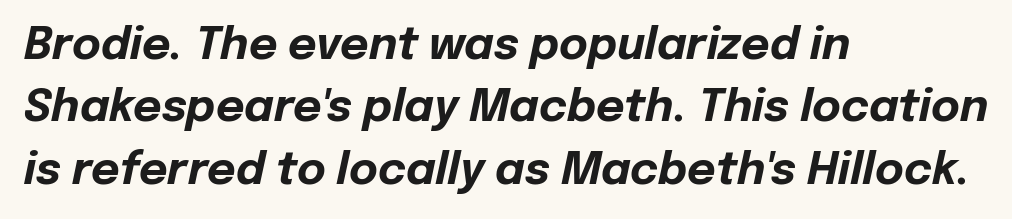
The image shows 44 px bold type, italic (leaning right); set left-aligned, normal line spacing (1.42x), normal letter spacing, not underlined; low stroke contrast and a medium x-height.
